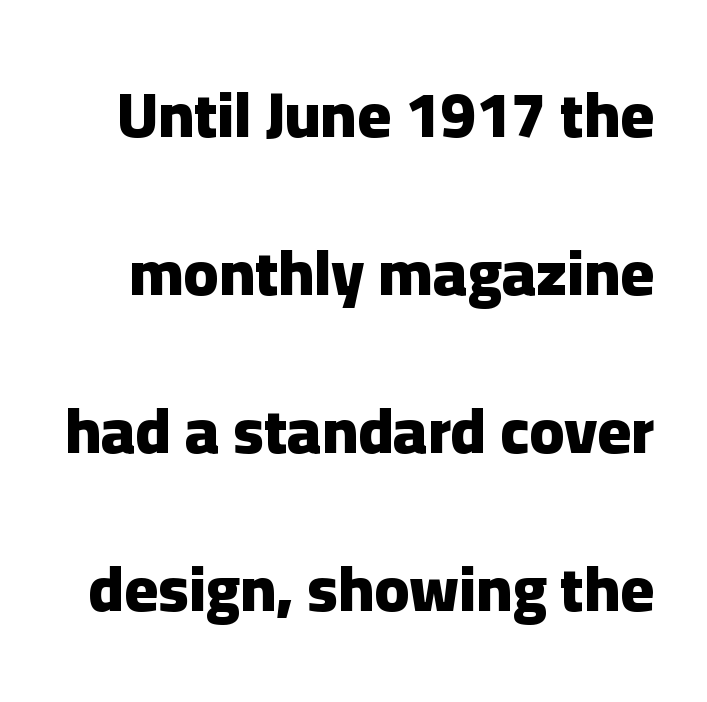
Q: Is the text bold? A: Yes.
Q: Is the text italic (slanted)? A: No, it is upright.
Q: Is the typeface a serif or a sans-serif typeface? A: Sans-serif.
Q: Is the text underlined? A: No.
Q: Is the spacing between letters normal or unusually wide? A: Normal.
Q: Is the spacing between lines tight, normal or loose? A: Loose.
Q: Width (condensed, normal, or wide)? A: Normal.
Q: Stroke contrast? A: Low.
Q: x-height? A: Medium.
Q: Monospaced? A: No.
